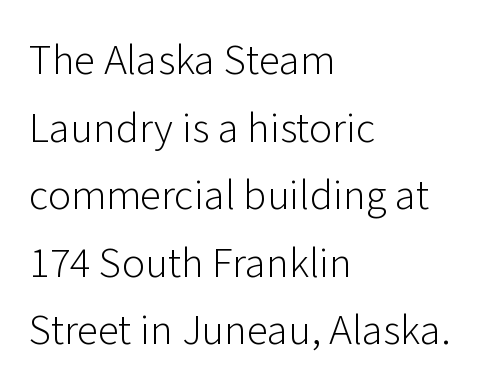
Q: Is the text bold? A: No.
Q: Is the text italic (slanted)? A: No, it is upright.
Q: Is the typeface a serif or a sans-serif typeface? A: Sans-serif.
Q: Is the text underlined? A: No.
Q: How is the paragraph aligned? A: Left-aligned.
Q: Is the spacing between letters normal or unusually wide? A: Normal.
Q: Is the spacing between lines tight, normal or loose? A: Normal.
Q: Width (condensed, normal, or wide)? A: Normal.
Q: Stroke contrast? A: Low.
Q: x-height? A: Medium.
Q: Monospaced? A: No.
